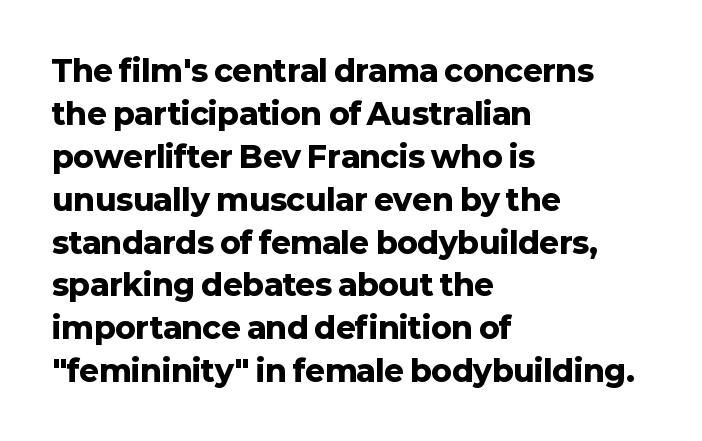
{"serif": "no", "italic": "no", "bold": "yes", "weight": "heavy", "width": "normal", "stroke_contrast": "low", "x_height": "medium", "monospaced": "no", "underline": "no", "align": "left", "line_spacing": "normal", "line_spacing_ratio": 1.43, "letter_spacing": "normal", "letter_spacing_em": 0.0, "glyph_px": 30}
